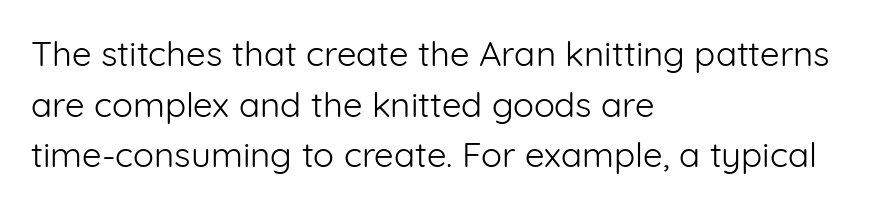
Q: Is the text bold? A: No.
Q: Is the text italic (slanted)? A: No, it is upright.
Q: Is the typeface a serif or a sans-serif typeface? A: Sans-serif.
Q: Is the text underlined? A: No.
Q: How is the paragraph aligned? A: Left-aligned.
Q: Is the spacing between letters normal or unusually wide? A: Normal.
Q: Is the spacing between lines tight, normal or loose? A: Normal.
Q: Width (condensed, normal, or wide)? A: Normal.
Q: Stroke contrast? A: Low.
Q: x-height? A: Medium.
Q: Monospaced? A: No.
